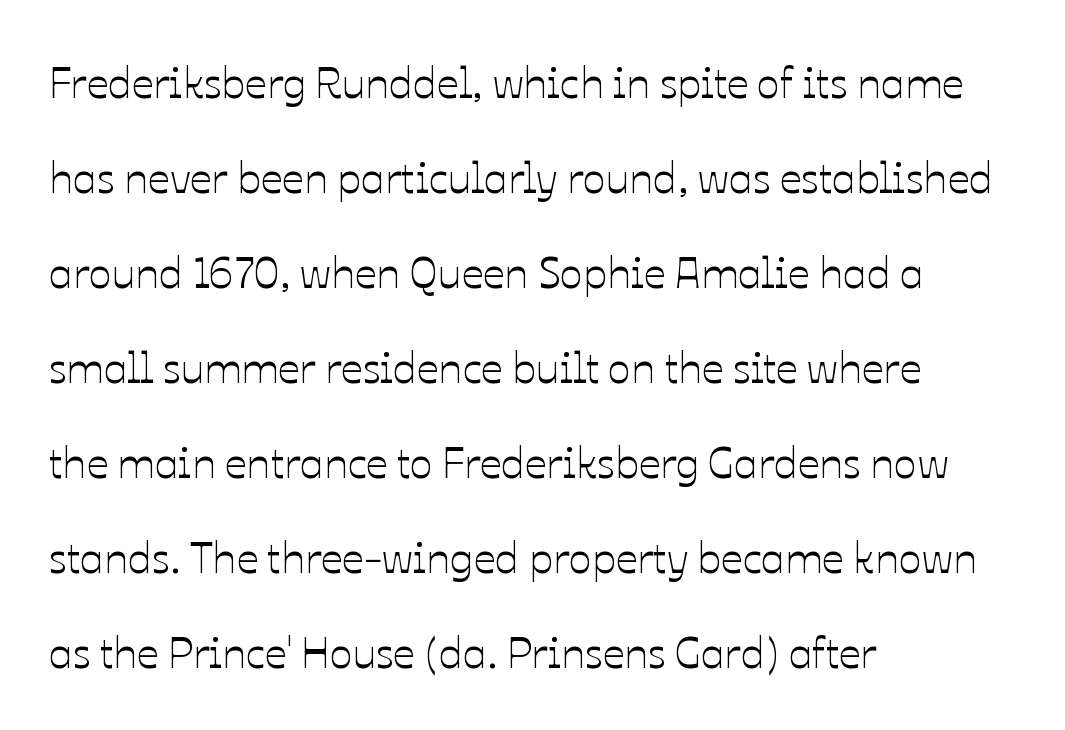
Q: Is the text italic (slanted)? A: No, it is upright.
Q: Is the text underlined? A: No.
Q: How is the paragraph aligned? A: Left-aligned.
Q: Is the spacing between letters normal or unusually wide? A: Normal.
Q: Is the spacing between lines tight, normal or loose? A: Loose.
Q: Width (condensed, normal, or wide)? A: Normal.
Q: Stroke contrast? A: Low.
Q: x-height? A: Medium.
Q: Monospaced? A: No.
